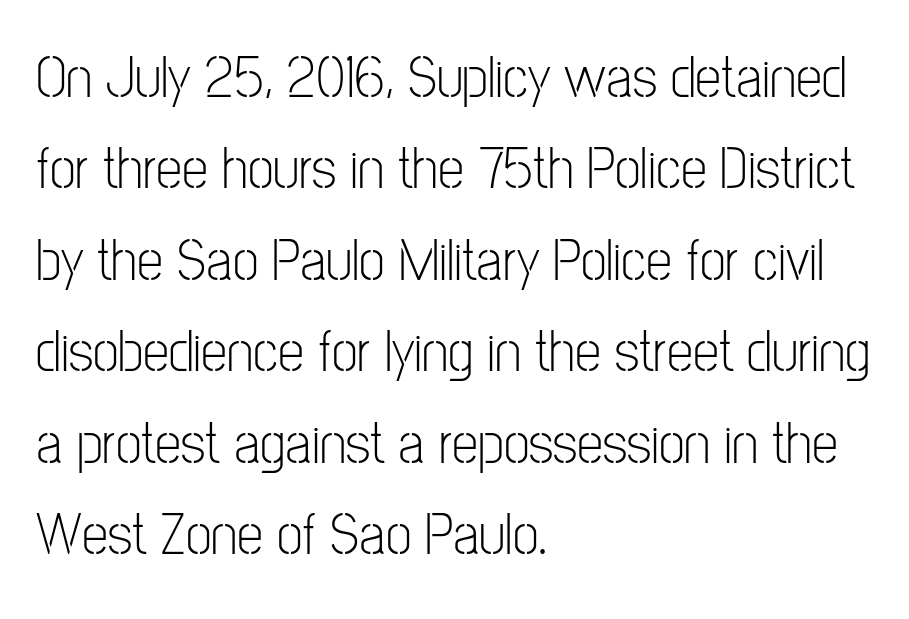
Q: Is the text bold? A: No.
Q: Is the text italic (slanted)? A: No, it is upright.
Q: Is the typeface a serif or a sans-serif typeface? A: Sans-serif.
Q: Is the text underlined? A: No.
Q: How is the paragraph aligned? A: Left-aligned.
Q: Is the spacing between letters normal or unusually wide? A: Normal.
Q: Is the spacing between lines tight, normal or loose? A: Normal.
Q: Width (condensed, normal, or wide)? A: Condensed.
Q: Stroke contrast? A: Low.
Q: x-height? A: Medium.
Q: Monospaced? A: No.
